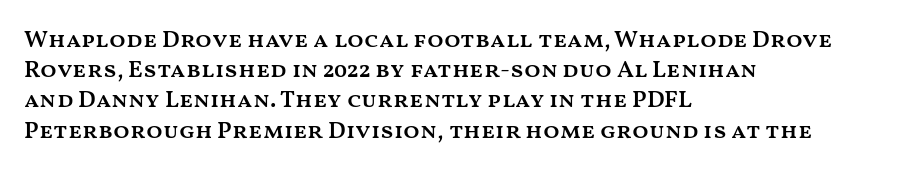
These lines are set flush left with a ragged right edge. Reading down the column, the eye jumps a familiar distance to each next line. The face used here is a semibold: visibly heavier than regular, lighter than bold. The specimen omits any rule beneath the text block's lines. Spacing between characters is what you'd get straight out of the box.
